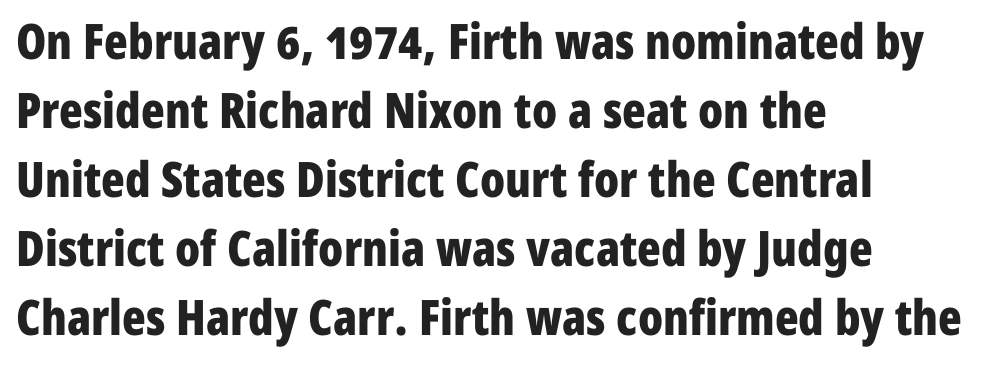
{"serif": "no", "italic": "no", "bold": "yes", "weight": "bold", "width": "condensed", "stroke_contrast": "low", "x_height": "medium", "monospaced": "no", "underline": "no", "align": "left", "line_spacing": "normal", "line_spacing_ratio": 1.41, "letter_spacing": "normal", "letter_spacing_em": 0.0, "glyph_px": 49}
